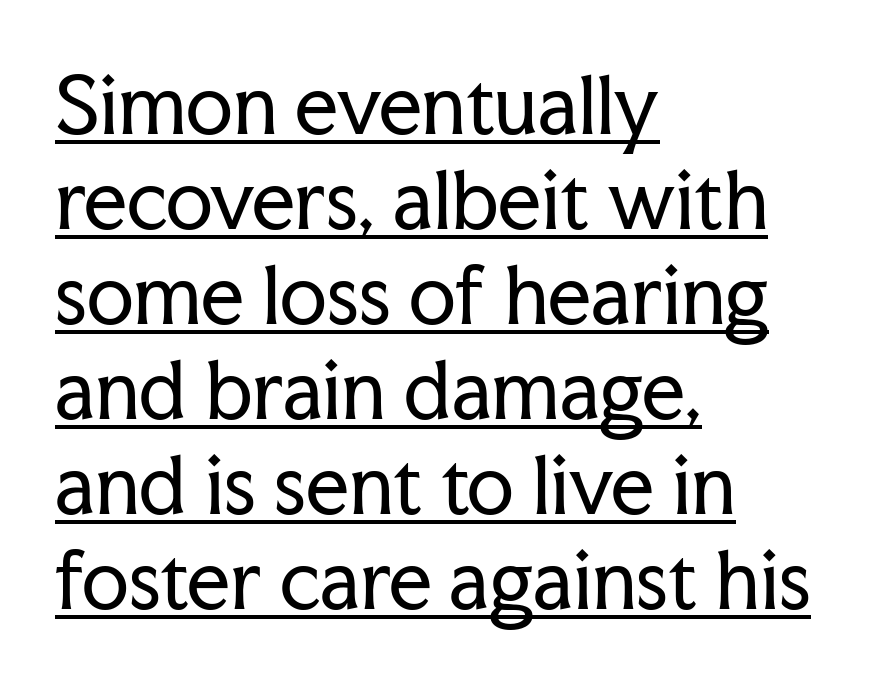
Which margin do the lines hug? The left one — the right edge is uneven. It's the straight-up-and-down kind of type. I'd call this a serif setting — the letters wear small feet. Compared with typical body copy, the letter spacing here is the same.
